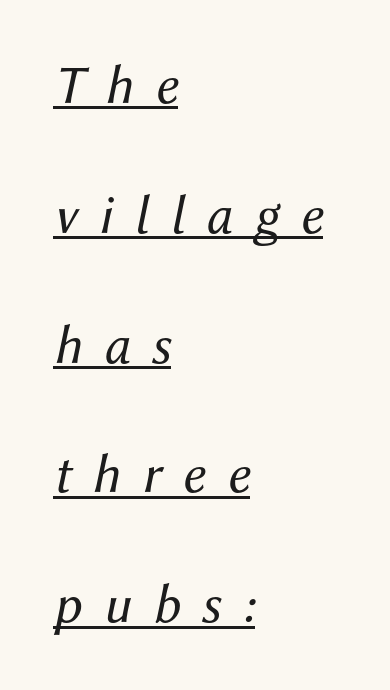
Q: Is the text bold? A: No.
Q: Is the text italic (slanted)? A: Yes, it leans right by about 12 degrees.
Q: Is the text underlined? A: Yes.
Q: How is the paragraph aligned? A: Left-aligned.
Q: Is the spacing between letters normal or unusually wide? A: Unusually wide.
Q: Is the spacing between lines tight, normal or loose? A: Loose.
Q: Width (condensed, normal, or wide)? A: Normal.
Q: Stroke contrast? A: Medium.
Q: x-height? A: Medium.
Q: Monospaced? A: No.
